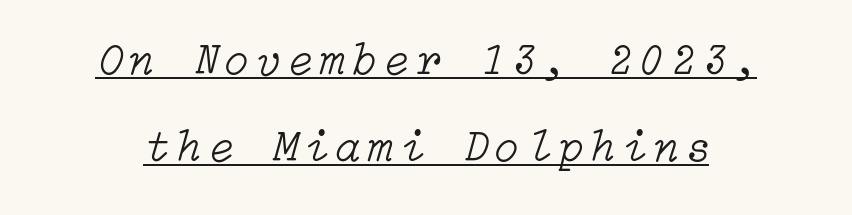
The image shows 45 px light type, italic (leaning right); set loose line spacing (1.93x), underlined; low stroke contrast and a medium x-height.
